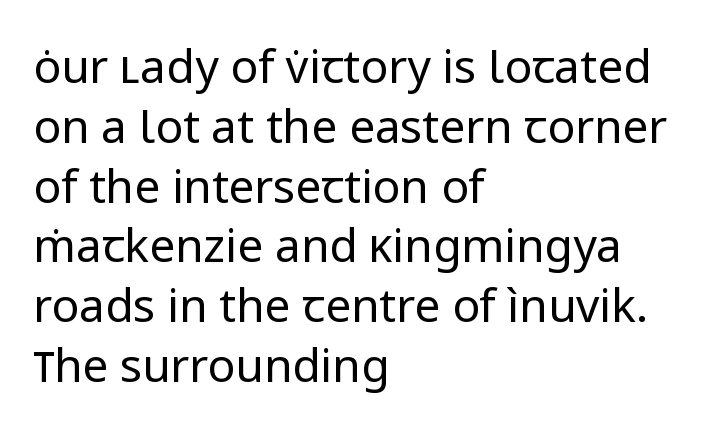
Q: Is the text bold? A: No.
Q: Is the text italic (slanted)? A: No, it is upright.
Q: Is the typeface a serif or a sans-serif typeface? A: Sans-serif.
Q: Is the text underlined? A: No.
Q: How is the paragraph aligned? A: Left-aligned.
Q: Is the spacing between letters normal or unusually wide? A: Normal.
Q: Is the spacing between lines tight, normal or loose? A: Normal.
Q: Width (condensed, normal, or wide)? A: Normal.
Q: Stroke contrast? A: Low.
Q: x-height? A: Medium.
Q: Monospaced? A: No.
